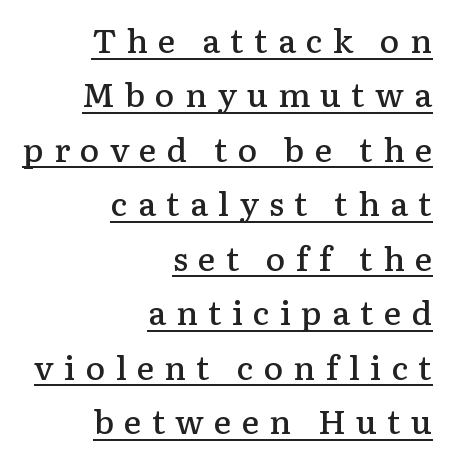
Q: Is the text bold? A: Semi-bold.
Q: Is the text italic (slanted)? A: No, it is upright.
Q: Is the typeface a serif or a sans-serif typeface? A: Serif.
Q: Is the text underlined? A: Yes.
Q: How is the paragraph aligned? A: Right-aligned.
Q: Is the spacing between letters normal or unusually wide? A: Unusually wide.
Q: Is the spacing between lines tight, normal or loose? A: Normal.
Q: Width (condensed, normal, or wide)? A: Normal.
Q: Stroke contrast? A: Low.
Q: x-height? A: Medium.
Q: Monospaced? A: No.
